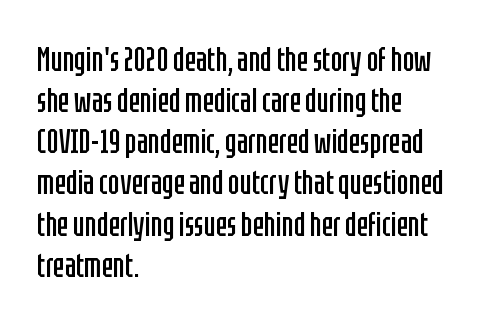
Q: Is the text bold? A: No.
Q: Is the text italic (slanted)? A: No, it is upright.
Q: Is the typeface a serif or a sans-serif typeface? A: Sans-serif.
Q: Is the text underlined? A: No.
Q: How is the paragraph aligned? A: Left-aligned.
Q: Is the spacing between letters normal or unusually wide? A: Normal.
Q: Width (condensed, normal, or wide)? A: Condensed.
Q: Stroke contrast? A: Low.
Q: x-height? A: Large.
Q: Monospaced? A: No.
